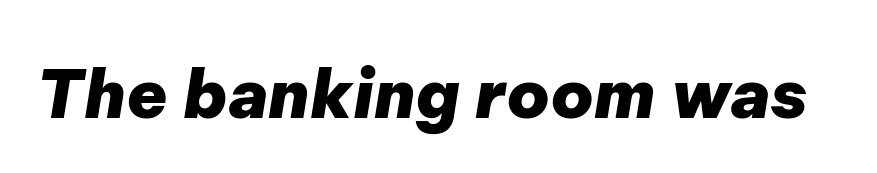
Q: Is the text bold? A: Yes.
Q: Is the text italic (slanted)? A: Yes, it leans right by about 9 degrees.
Q: Is the text underlined? A: No.
Q: Is the spacing between letters normal or unusually wide? A: Normal.
Q: Width (condensed, normal, or wide)? A: Normal.
Q: Stroke contrast? A: Low.
Q: x-height? A: Medium.
Q: Monospaced? A: No.
